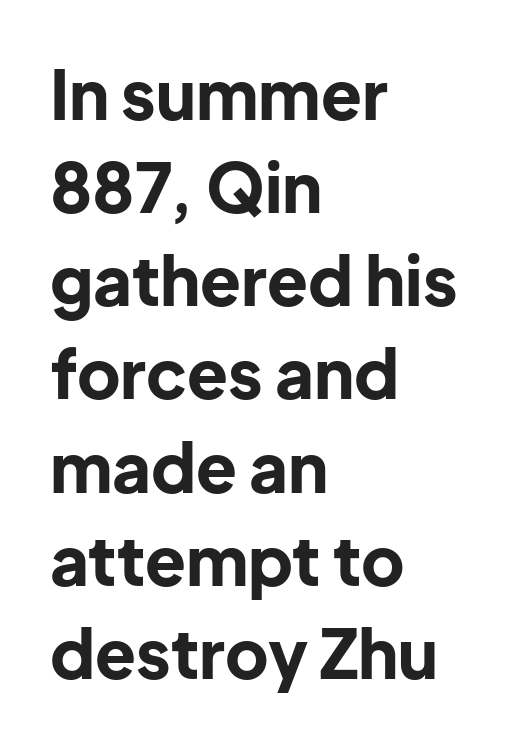
Q: Is the text bold? A: Yes.
Q: Is the text italic (slanted)? A: No, it is upright.
Q: Is the typeface a serif or a sans-serif typeface? A: Sans-serif.
Q: Is the text underlined? A: No.
Q: How is the paragraph aligned? A: Left-aligned.
Q: Is the spacing between letters normal or unusually wide? A: Normal.
Q: Is the spacing between lines tight, normal or loose? A: Normal.
Q: Width (condensed, normal, or wide)? A: Normal.
Q: Stroke contrast? A: Low.
Q: x-height? A: Medium.
Q: Monospaced? A: No.
